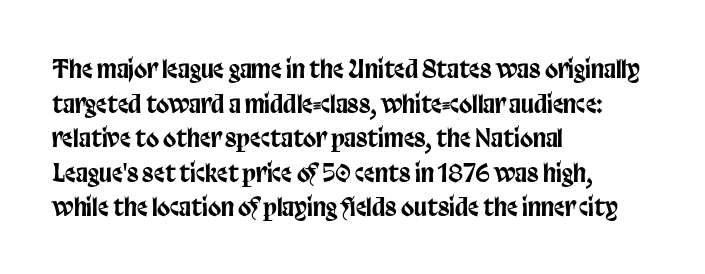
The compositor pushed each line to the left boundary. Compared with typical paragraphs, the rows here are spaced about the same. Here the glyphs are tracked normally, forming tight word shapes. Check the space under the baseline: it is left empty. You can tell it's not italic because the verticals are truly vertical.
